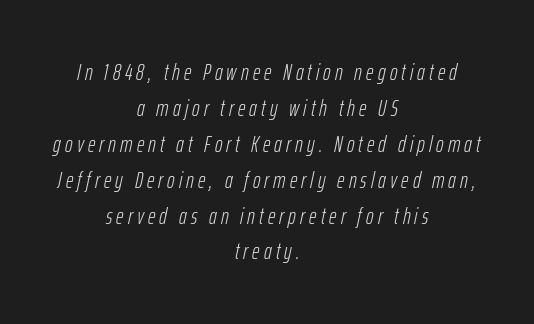
The paragraph has two soft edges and a firm central axis. Stems and bowls with no extra thickness — not bold. Leading: standard. Is the type slanted? Yes — the strokes lean at a clear angle.
